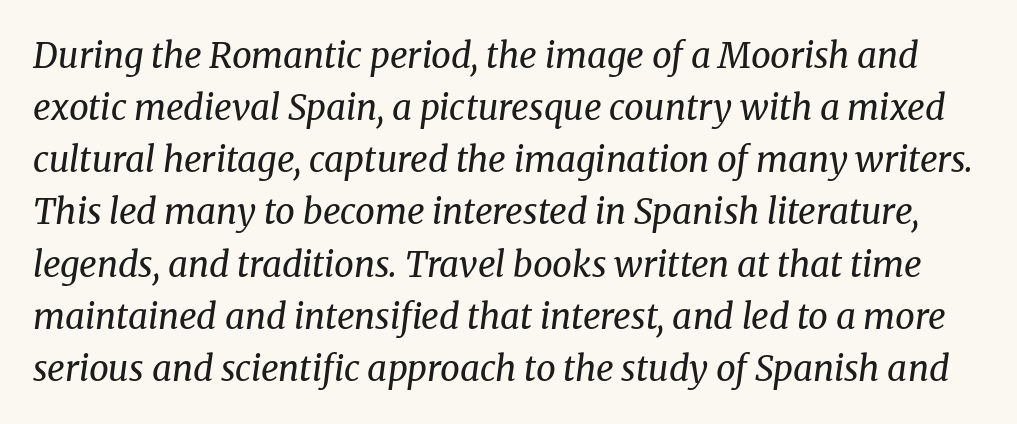
The image shows 35 px regular-weight serif type, italic (leaning right); set normal line spacing (1.49x), normal letter spacing, not underlined; medium stroke contrast and a medium x-height.
